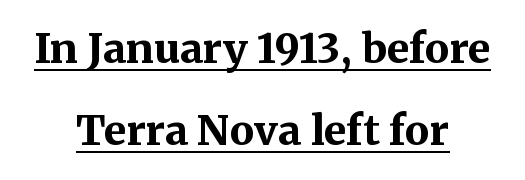
{"serif": "yes", "italic": "no", "bold": "yes", "weight": "bold", "width": "normal", "stroke_contrast": "medium", "x_height": "medium", "monospaced": "no", "underline": "yes", "align": "center", "line_spacing": "loose", "line_spacing_ratio": 2.01, "letter_spacing": "normal", "letter_spacing_em": 0.0, "glyph_px": 41}
